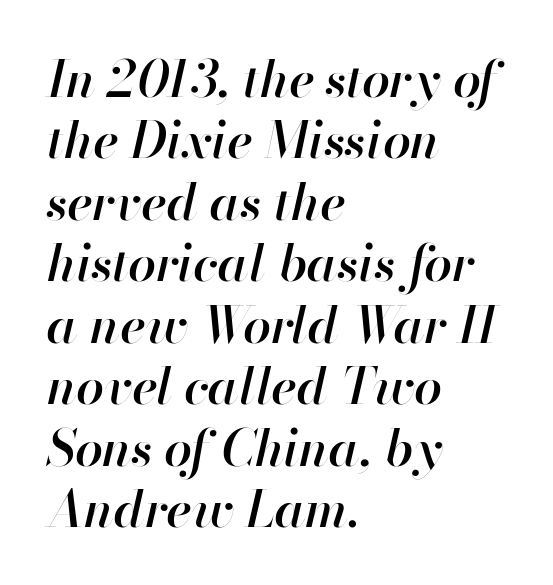
{"italic": "yes", "lean": "right", "slant_degrees": 13, "bold": "semi", "weight": "semibold", "width": "normal", "stroke_contrast": "high", "x_height": "small", "monospaced": "no", "underline": "no", "align": "left", "line_spacing_ratio": 1.23, "letter_spacing": "normal", "letter_spacing_em": 0.0, "glyph_px": 50}
